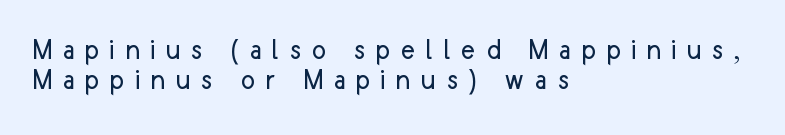
Q: Is the text bold? A: No.
Q: Is the text italic (slanted)? A: No, it is upright.
Q: Is the typeface a serif or a sans-serif typeface? A: Sans-serif.
Q: Is the text underlined? A: No.
Q: How is the paragraph aligned? A: Left-aligned.
Q: Is the spacing between letters normal or unusually wide? A: Unusually wide.
Q: Is the spacing between lines tight, normal or loose? A: Tight.
Q: Width (condensed, normal, or wide)? A: Normal.
Q: Stroke contrast? A: Low.
Q: x-height? A: Medium.
Q: Monospaced? A: No.
